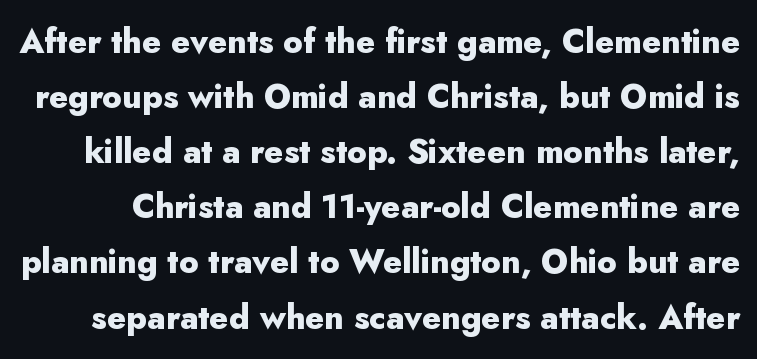
The image shows 33 px heavy sans-serif type, upright; set normal line spacing (1.67x), normal letter spacing, not underlined; low stroke contrast and a small x-height.
